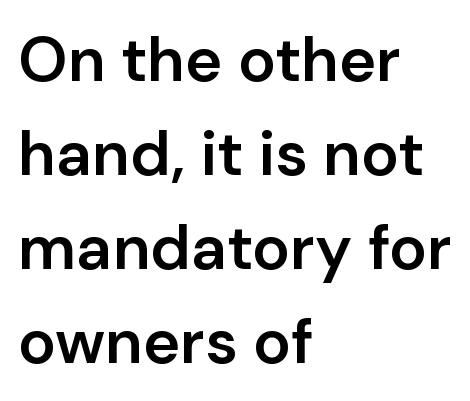
Q: Is the text bold? A: Semi-bold.
Q: Is the text italic (slanted)? A: No, it is upright.
Q: Is the typeface a serif or a sans-serif typeface? A: Sans-serif.
Q: Is the text underlined? A: No.
Q: How is the paragraph aligned? A: Left-aligned.
Q: Is the spacing between letters normal or unusually wide? A: Normal.
Q: Is the spacing between lines tight, normal or loose? A: Normal.
Q: Width (condensed, normal, or wide)? A: Normal.
Q: Stroke contrast? A: Low.
Q: x-height? A: Medium.
Q: Monospaced? A: No.
